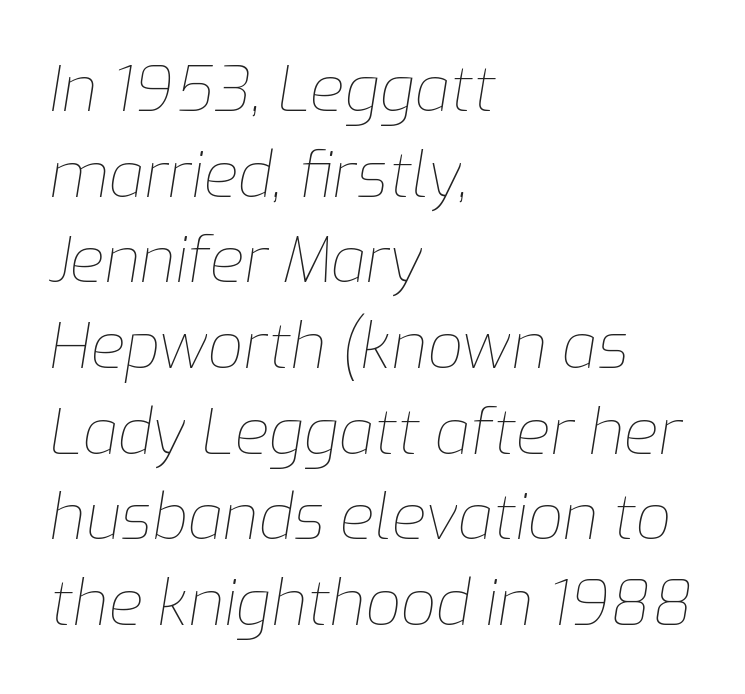
{"italic": "yes", "lean": "right", "slant_degrees": 9, "bold": "no", "weight": "thin", "width": "normal", "stroke_contrast": "low", "x_height": "medium", "monospaced": "no", "underline": "no", "align": "left", "line_spacing": "normal", "line_spacing_ratio": 1.36, "letter_spacing": "normal", "letter_spacing_em": 0.0, "glyph_px": 63}
